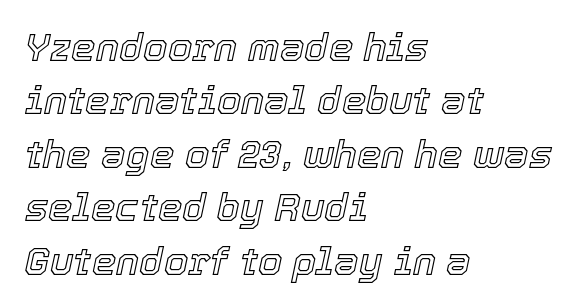
The image shows 39 px text type, italic (leaning right); set left-aligned, normal line spacing (1.37x), normal letter spacing, not underlined; a medium x-height.
